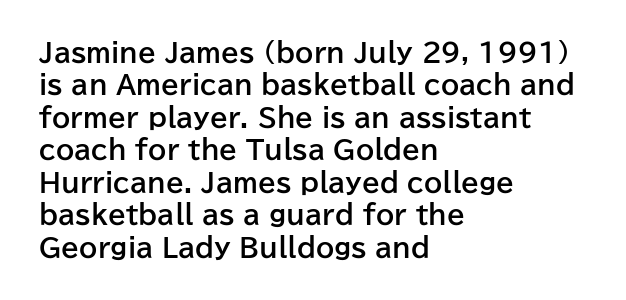
Q: Is the text bold? A: Yes.
Q: Is the text italic (slanted)? A: No, it is upright.
Q: Is the text underlined? A: No.
Q: How is the paragraph aligned? A: Left-aligned.
Q: Is the spacing between letters normal or unusually wide? A: Normal.
Q: Is the spacing between lines tight, normal or loose? A: Normal.
